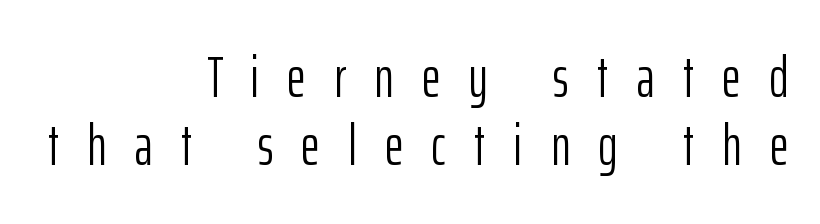
Q: Is the text bold? A: No.
Q: Is the text italic (slanted)? A: No, it is upright.
Q: Is the typeface a serif or a sans-serif typeface? A: Sans-serif.
Q: Is the text underlined? A: No.
Q: How is the paragraph aligned? A: Right-aligned.
Q: Is the spacing between letters normal or unusually wide? A: Unusually wide.
Q: Width (condensed, normal, or wide)? A: Condensed.
Q: Stroke contrast? A: Low.
Q: x-height? A: Medium.
Q: Monospaced? A: No.
